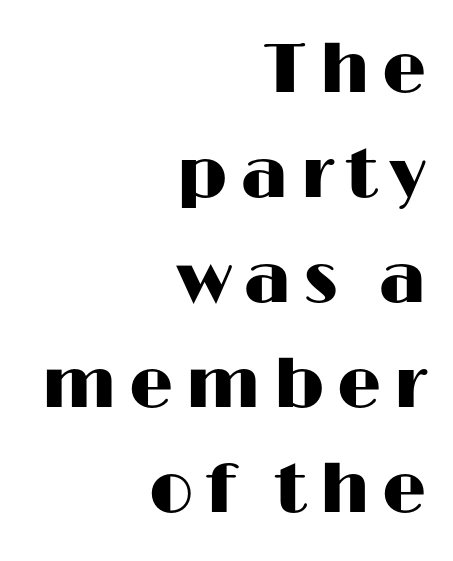
Q: Is the text italic (slanted)? A: No, it is upright.
Q: Is the typeface a serif or a sans-serif typeface? A: Sans-serif.
Q: Is the text underlined? A: No.
Q: How is the paragraph aligned? A: Right-aligned.
Q: Is the spacing between lines tight, normal or loose? A: Normal.
Q: Width (condensed, normal, or wide)? A: Wide.
Q: Stroke contrast? A: High.
Q: x-height? A: Medium.
Q: Monospaced? A: No.
